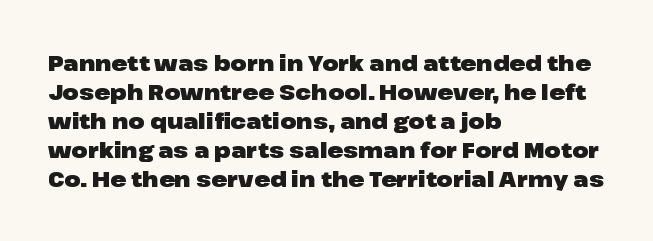
{"italic": "no", "bold": "yes", "underline": "no", "align": "left", "line_spacing": "normal", "line_spacing_ratio": 1.38, "letter_spacing": "normal", "letter_spacing_em": 0.0, "glyph_px": 21}
